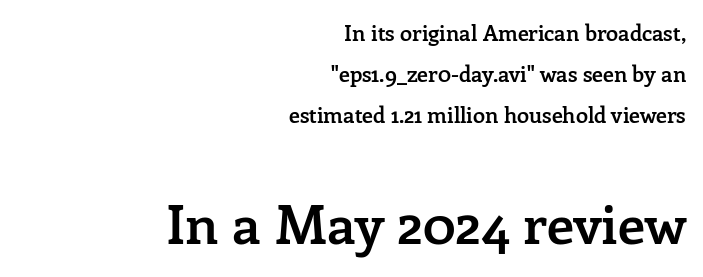
Q: Is the text bold? A: Semi-bold.
Q: Is the text italic (slanted)? A: No, it is upright.
Q: Is the typeface a serif or a sans-serif typeface? A: Serif.
Q: Is the text underlined? A: No.
Q: How is the paragraph aligned? A: Right-aligned.
Q: Is the spacing between letters normal or unusually wide? A: Normal.
Q: Which block of text is set in a larger size, the first (top) or the second (bottom)? A: The second (bottom) one.
Q: Width (condensed, normal, or wide)? A: Normal.
Q: Stroke contrast? A: Low.
Q: x-height? A: Medium.
Q: Monospaced? A: No.
